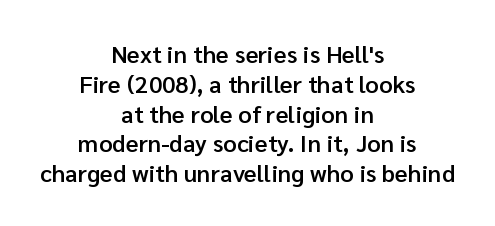
Q: Is the text bold? A: Semi-bold.
Q: Is the text italic (slanted)? A: No, it is upright.
Q: Is the text underlined? A: No.
Q: How is the paragraph aligned? A: Centered.
Q: Is the spacing between letters normal or unusually wide? A: Normal.
